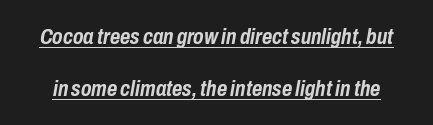
{"italic": "yes", "lean": "right", "slant_degrees": 10, "bold": "yes", "underline": "yes", "line_spacing": "loose", "line_spacing_ratio": 2.36, "letter_spacing": "normal", "letter_spacing_em": 0.0, "glyph_px": 22}
